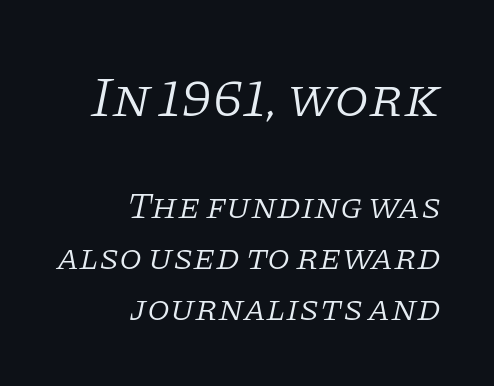
A typesetter would call this zero additional tracking. Size contrast runs from large at the top to small at the bottom. Yep, those are serifs on the letters. Check the space under the baseline: it is left empty. Nothing heavy about these letters — not bold at all.
